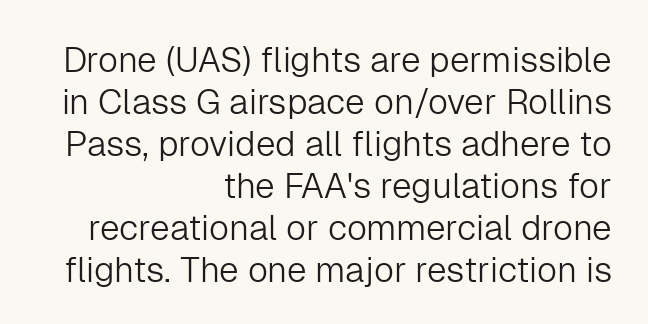
In terms of letterform style, serifs are entirely absent. Compared with a typical body face, this is equally light or lighter still. Nothing unusual about the tracking: characters are spaced as the font intends. Italic? Not at all — the glyphs are vertical. The space directly below the letters is spotless. The face used here is proportionally spaced, like ordinary book or web type.
